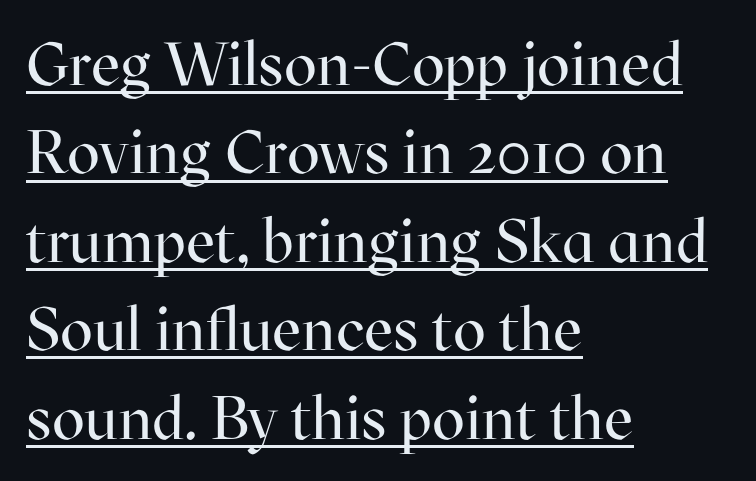
The image shows 61 px regular-weight serif type, upright; set left-aligned, normal line spacing (1.45x), normal letter spacing, underlined; high stroke contrast and a medium x-height.
